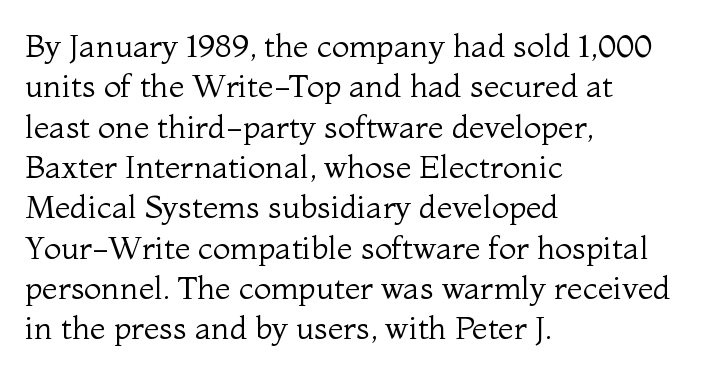
{"serif": "yes", "italic": "no", "bold": "no", "weight": "regular", "width": "normal", "stroke_contrast": "medium", "x_height": "medium", "monospaced": "no", "underline": "no", "align": "left", "line_spacing": "normal", "line_spacing_ratio": 1.26, "letter_spacing": "normal", "letter_spacing_em": 0.0, "glyph_px": 32}
